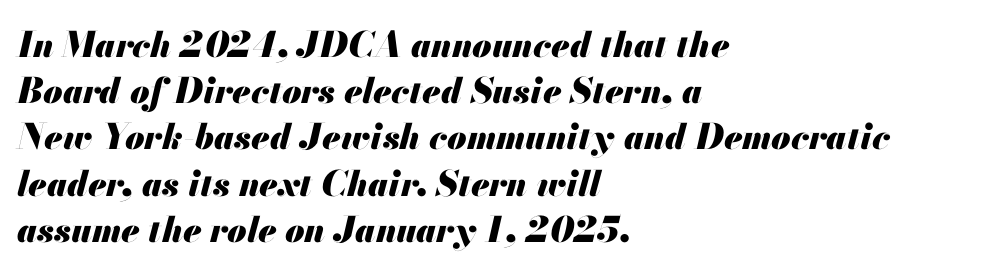
The typography opts for an oblique posture over an upright one. How are the letters spaced? Ordinarily, with no added tracking. All the whitespace from short lines collects on the right. The vertical gap from one line to the next is medium. Each letter keeps its own natural width here, so spacing adapts to shape.
